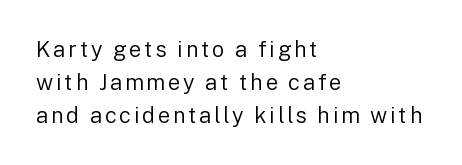
Q: Is the text bold? A: No.
Q: Is the text italic (slanted)? A: No, it is upright.
Q: Is the text underlined? A: No.
Q: How is the paragraph aligned? A: Left-aligned.
Q: Is the spacing between lines tight, normal or loose? A: Normal.
